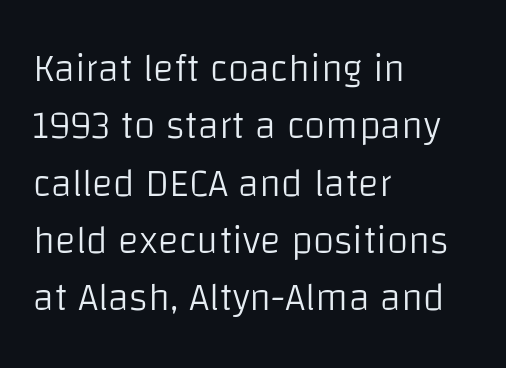
The image shows 39 px light sans-serif type, upright; set left-aligned, normal line spacing (1.47x), normal letter spacing, not underlined; low stroke contrast and a large x-height.
